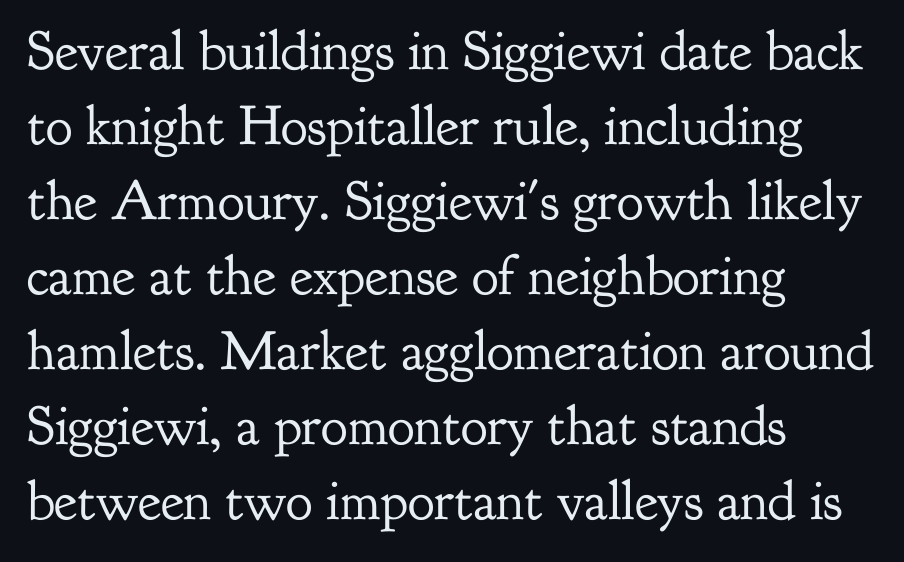
The image shows 56 px regular-weight serif type, upright; set left-aligned, normal line spacing (1.34x), normal letter spacing, not underlined; low stroke contrast and a small x-height.
